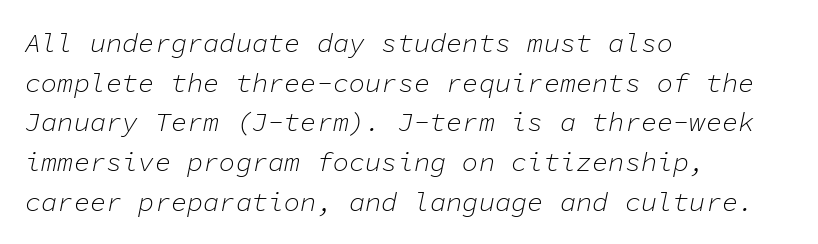
Q: Is the text bold? A: No.
Q: Is the text italic (slanted)? A: Yes, it leans right by about 11 degrees.
Q: Is the text underlined? A: No.
Q: How is the paragraph aligned? A: Left-aligned.
Q: Is the spacing between letters normal or unusually wide? A: Normal.
Q: Is the spacing between lines tight, normal or loose? A: Normal.
